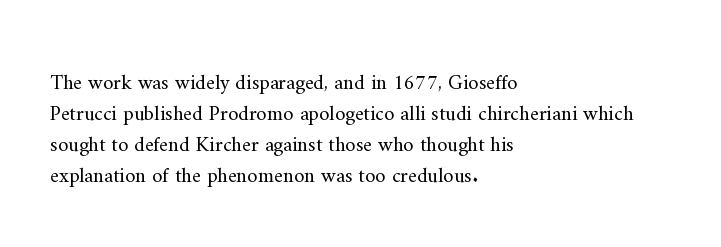
No chunkiness to these letters — they're not bold. The area under the type is left untouched. This rendering uses left alignment, leaving the right contour irregular. The font's upright variant was chosen for this text. Compared with typical body copy, the letter spacing here is the same.
